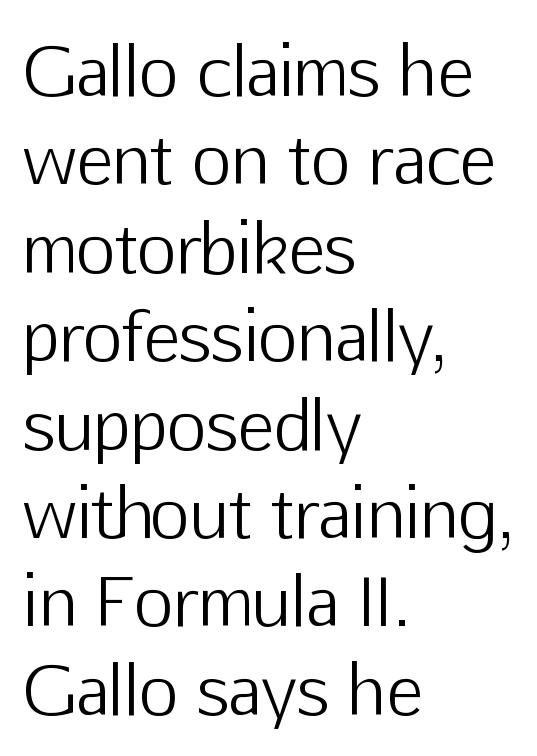
The image shows 68 px light sans-serif type, upright; set left-aligned, normal line spacing (1.3x), normal letter spacing, not underlined; low stroke contrast and a medium x-height.
